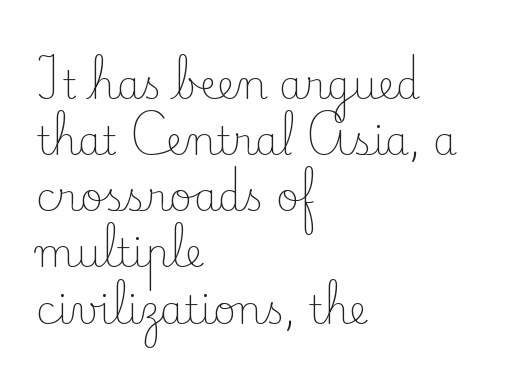
{"serif": "yes", "italic": "no", "bold": "no", "weight": "light", "width": "normal", "stroke_contrast": "low", "x_height": "small", "monospaced": "no", "underline": "no", "align": "left", "line_spacing": "normal", "line_spacing_ratio": 1.44, "letter_spacing": "normal", "letter_spacing_em": 0.0, "glyph_px": 39}
